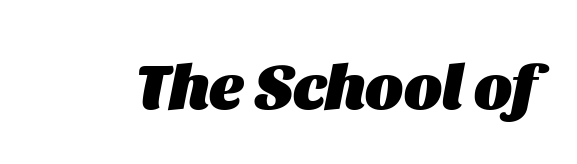
The characters look thick and weighty, a clear bold. Italic? Definitely — the glyphs are oblique. A typesetter would call this proportional, since set widths differ per character. These lines keep a tight, regular rhythm from letter to letter. Each row of text sits above clean, open space.
